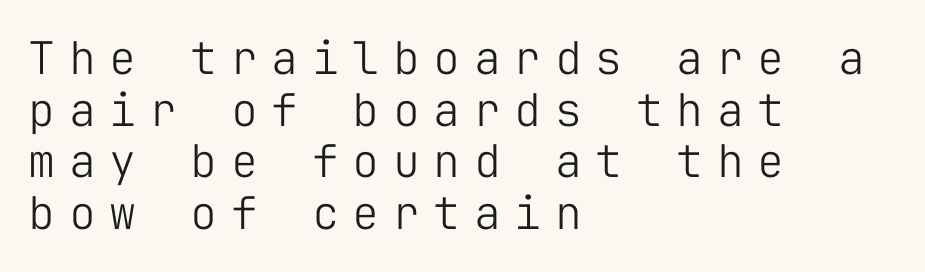
The image shows 45 px light sans-serif type, upright, monospaced; set left-aligned, tight line spacing (1.15x), unusually wide letter spacing (+0.3 em), not underlined; low stroke contrast and a medium x-height.
